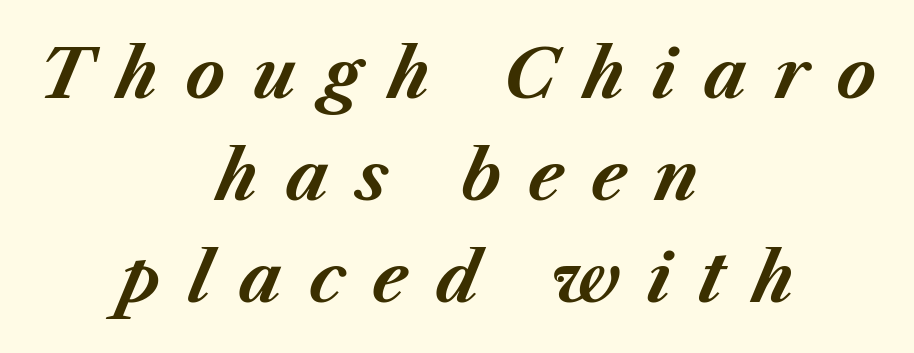
The image shows 67 px bold type, italic (leaning right); set centered, normal line spacing (1.52x), unusually wide letter spacing (+0.4 em), not underlined; medium stroke contrast and a medium x-height.
